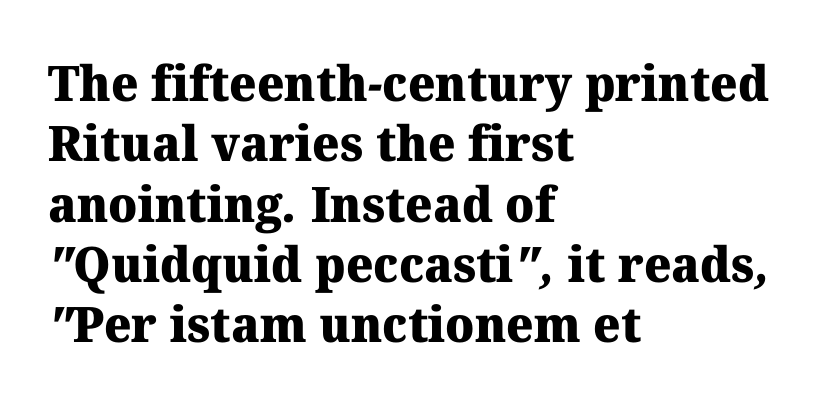
{"serif": "yes", "bold": "yes", "weight": "heavy", "width": "normal", "stroke_contrast": "medium", "x_height": "medium", "monospaced": "no", "underline": "no", "align": "left", "line_spacing_ratio": 1.23, "letter_spacing": "normal", "letter_spacing_em": 0.0, "glyph_px": 49}
